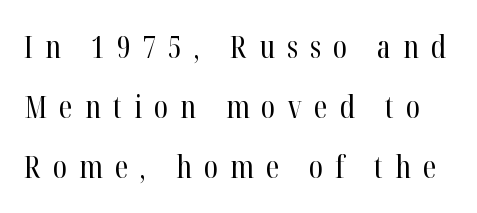
The image shows 31 px regular-weight, condensed serif type, upright; set loose line spacing (1.94x), unusually wide letter spacing (+0.39 em), not underlined; high stroke contrast and a medium x-height.
